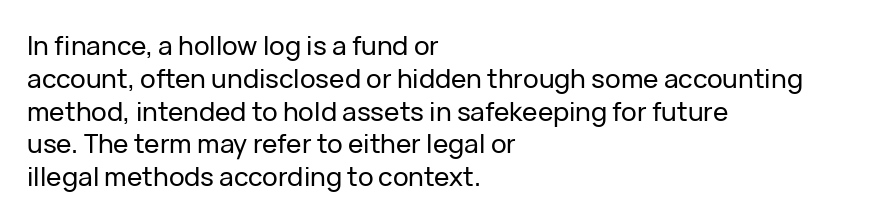
Q: Is the text italic (slanted)? A: No, it is upright.
Q: Is the text underlined? A: No.
Q: How is the paragraph aligned? A: Left-aligned.
Q: Is the spacing between letters normal or unusually wide? A: Normal.
Q: Is the spacing between lines tight, normal or loose? A: Normal.
